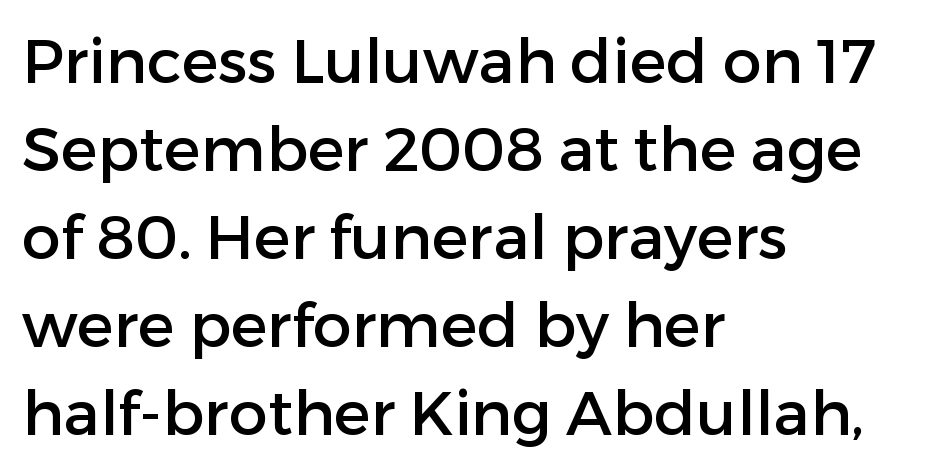
The image shows 62 px sans-serif type, upright; set left-aligned, normal line spacing (1.42x), normal letter spacing, not underlined; low stroke contrast and a medium x-height.
